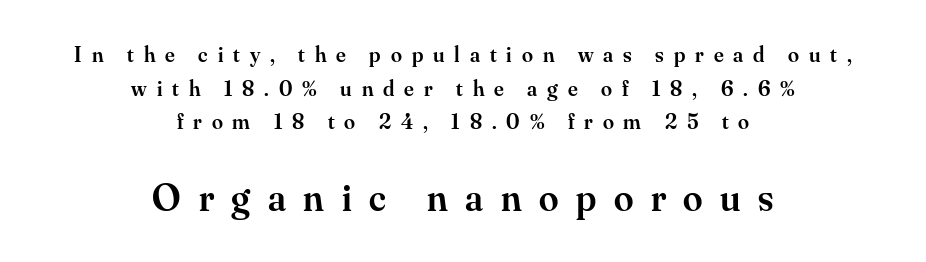
The image shows 39 px semibold serif type, upright; set centered, normal line spacing (1.53x), unusually wide letter spacing (+0.45 em), not underlined; the second (bottom) block is 1.77x larger; medium stroke contrast and a small x-height.
